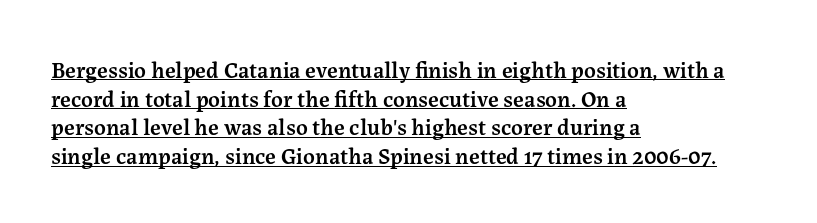
The typesetting leans somewhat heavy: a semibold. Does extra space separate the letters? No, they use regular spacing. Check the space under the baseline: a stroke is drawn there. A classic flush-left, rag-right setting is used for this passage.
